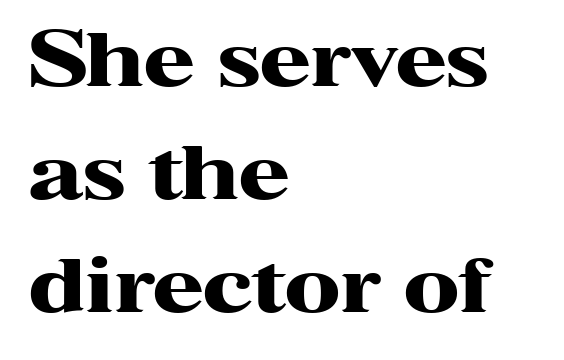
Q: Is the text bold? A: Yes.
Q: Is the text italic (slanted)? A: No, it is upright.
Q: Is the typeface a serif or a sans-serif typeface? A: Serif.
Q: Is the text underlined? A: No.
Q: How is the paragraph aligned? A: Left-aligned.
Q: Is the spacing between letters normal or unusually wide? A: Normal.
Q: Is the spacing between lines tight, normal or loose? A: Normal.
Q: Width (condensed, normal, or wide)? A: Wide.
Q: Stroke contrast? A: High.
Q: x-height? A: Medium.
Q: Monospaced? A: No.
